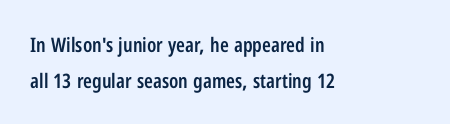
Emphasis by weight is partial: semibold. Quick note: underline off. If you drew a line through each stem, it would be perfectly vertical. Is the letter spacing exaggerated? No — it looks like the ordinary default. Does the copy run flush right? No — it runs flush left.
